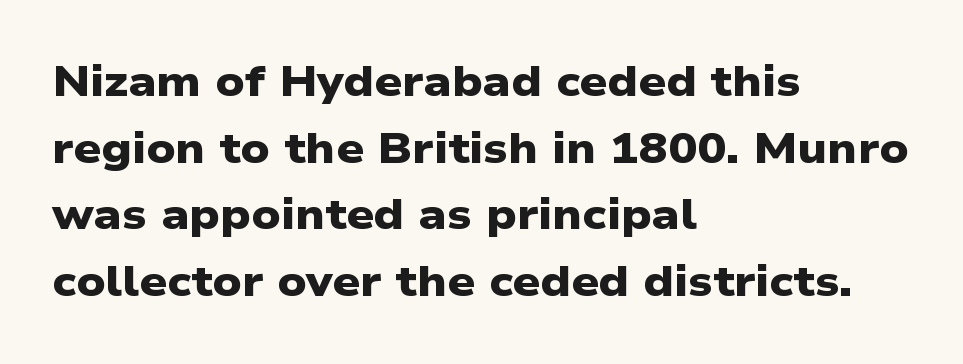
The image shows 43 px heavy, wide sans-serif type; set left-aligned, normal line spacing (1.55x), normal letter spacing, not underlined; low stroke contrast and a medium x-height.
